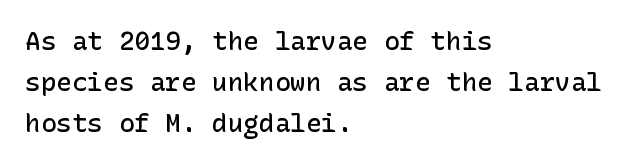
Q: Is the text bold? A: Semi-bold.
Q: Is the text italic (slanted)? A: No, it is upright.
Q: Is the text underlined? A: No.
Q: How is the paragraph aligned? A: Left-aligned.
Q: Is the spacing between letters normal or unusually wide? A: Normal.
Q: Is the spacing between lines tight, normal or loose? A: Normal.
